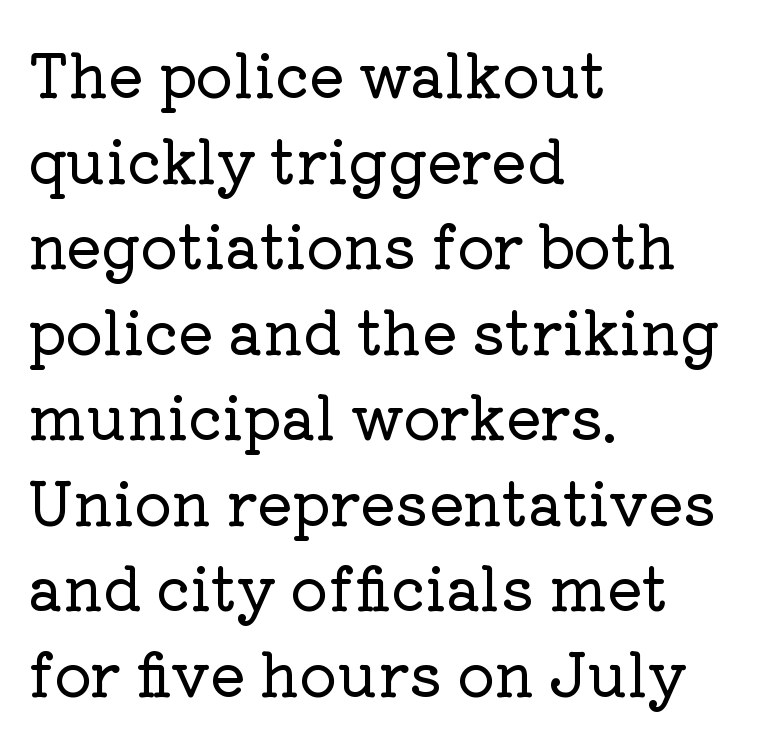
Q: Is the text italic (slanted)? A: No, it is upright.
Q: Is the typeface a serif or a sans-serif typeface? A: Serif.
Q: Is the text underlined? A: No.
Q: How is the paragraph aligned? A: Left-aligned.
Q: Is the spacing between letters normal or unusually wide? A: Normal.
Q: Is the spacing between lines tight, normal or loose? A: Normal.
Q: Width (condensed, normal, or wide)? A: Normal.
Q: Stroke contrast? A: Low.
Q: x-height? A: Medium.
Q: Monospaced? A: No.
